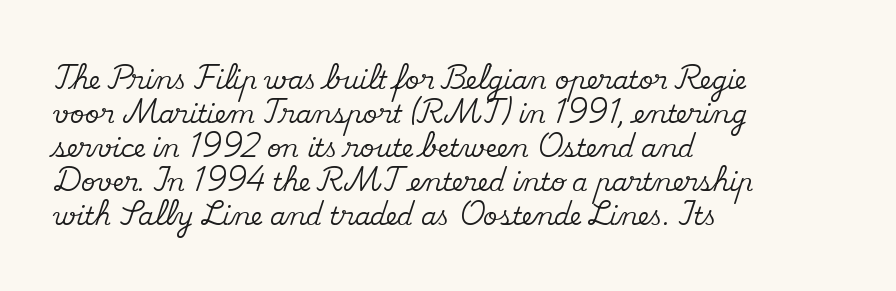
{"underline": "no", "align": "left", "line_spacing": "normal", "line_spacing_ratio": 1.36, "letter_spacing": "normal", "letter_spacing_em": 0.0, "glyph_px": 25}
